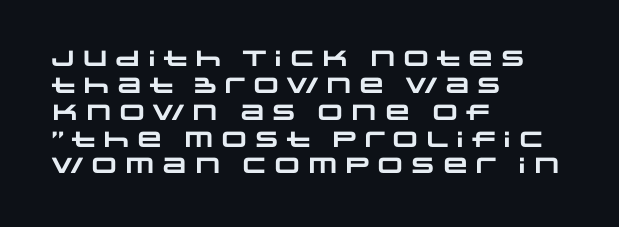
Here the glyphs are tracked normally, forming tight word shapes. The space beneath each line is pristine and unruled. This sample is left-justified, so line endings fall wherever the words run out. Each glyph is drawn with heavy, bold strokes.
